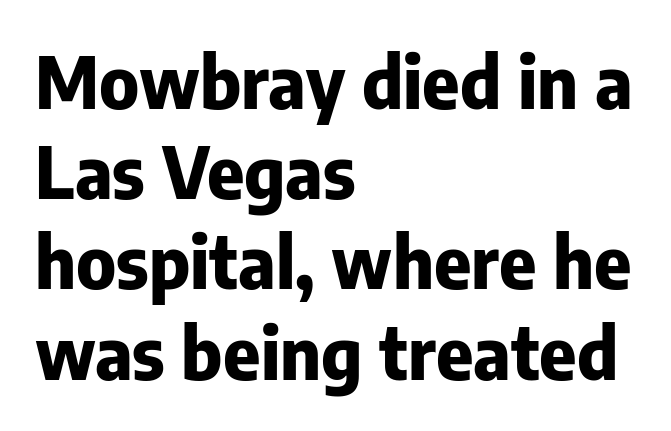
Spacing verdict: proportional, widths tailored to each character. Upright lettering throughout. You'd pick this weight for a headline — it's a proper bold. Regular leading. Anything drawn beneath the words? Only blank space. Horizontal alignment here is leftward, the default for most running prose.
